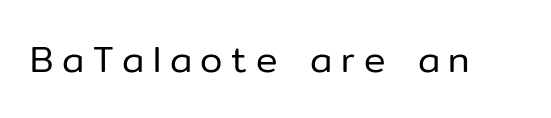
The image shows 36 px regular-weight sans-serif type, upright; set unusually wide letter spacing (+0.24 em), not underlined; low stroke contrast and a medium x-height.
